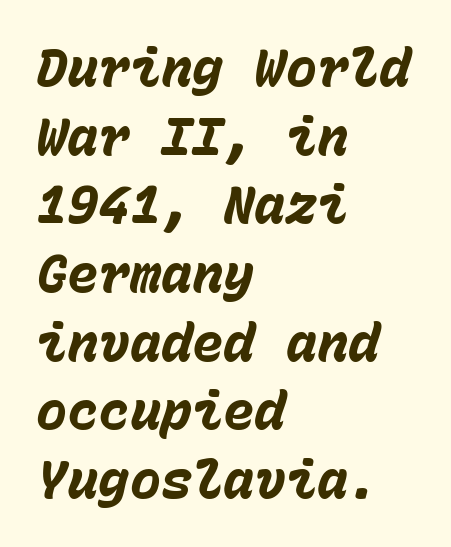
Q: Is the text bold? A: Yes.
Q: Is the text italic (slanted)? A: Yes, it leans right by about 15 degrees.
Q: Is the text underlined? A: No.
Q: How is the paragraph aligned? A: Left-aligned.
Q: Is the spacing between letters normal or unusually wide? A: Normal.
Q: Is the spacing between lines tight, normal or loose? A: Normal.
Q: Width (condensed, normal, or wide)? A: Normal.
Q: Stroke contrast? A: Low.
Q: x-height? A: Medium.
Q: Monospaced? A: Yes.
